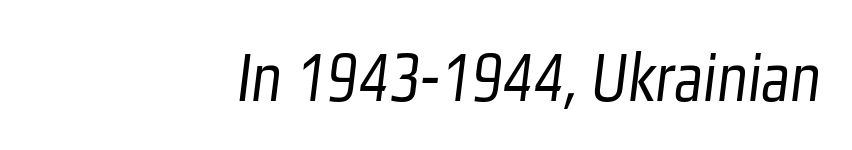
{"serif": "no", "bold": "no", "weight": "light", "width": "condensed", "stroke_contrast": "low", "x_height": "medium", "monospaced": "no", "underline": "no", "align": "right", "letter_spacing": "normal", "letter_spacing_em": 0.0, "glyph_px": 72}
